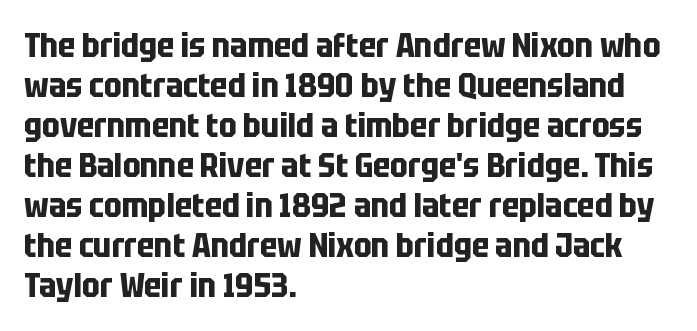
Posture: vertical. Unmarked baselines from the first word to the last. Proportional: the letters do not fall into vertical columns. Is the letter spacing exaggerated? No — it looks like the ordinary default. Thick stems and heavy bowls — unmistakably bold. One-word summary of the alignment: left.
